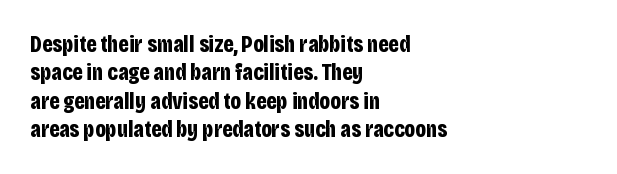
Q: Is the text bold? A: Yes.
Q: Is the text italic (slanted)? A: No, it is upright.
Q: Is the text underlined? A: No.
Q: How is the paragraph aligned? A: Left-aligned.
Q: Is the spacing between letters normal or unusually wide? A: Normal.
